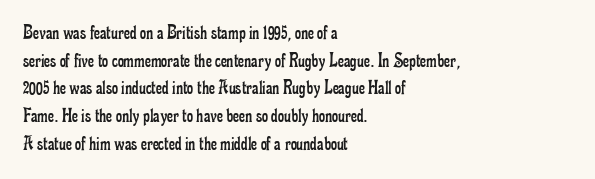
Every stem runs plumb, perpendicular to the baseline. Leftover space on each line is placed entirely after the last word. Check the space under the baseline: it is left empty. This reads as an unemphasized weight, regular at the heaviest. Caption: standard tracking, unaltered.
